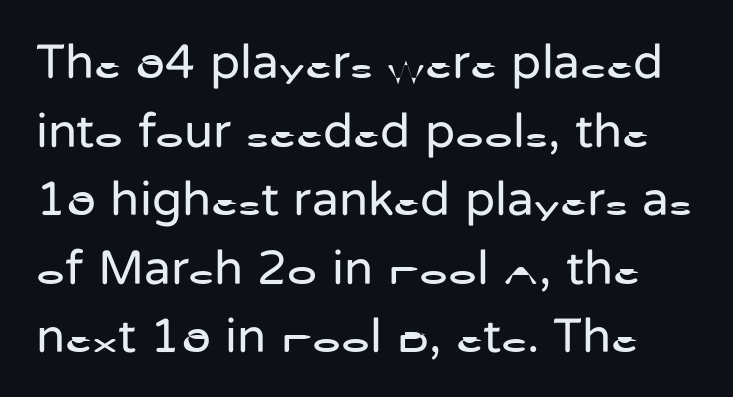
Check where the strokes stop: nothing finishes them off — pure sans. When letters stand straight like this, we call the style roman or upright. Weight: regular or lighter. The line-height multiplier appears to be the usual default.
